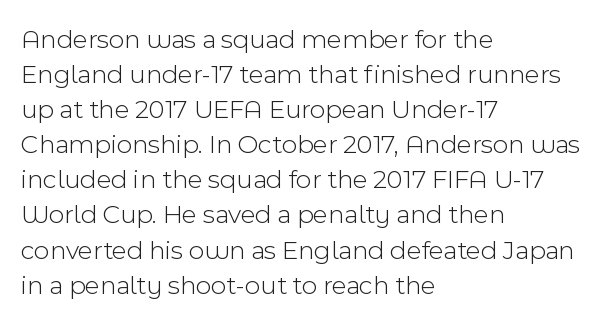
Q: Is the text bold? A: No.
Q: Is the text italic (slanted)? A: No, it is upright.
Q: Is the text underlined? A: No.
Q: How is the paragraph aligned? A: Left-aligned.
Q: Is the spacing between letters normal or unusually wide? A: Normal.
Q: Is the spacing between lines tight, normal or loose? A: Normal.
